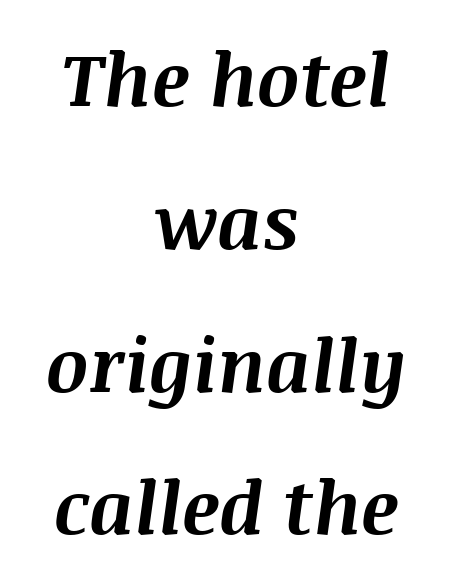
{"italic": "yes", "lean": "right", "slant_degrees": 8, "bold": "yes", "weight": "bold", "width": "normal", "stroke_contrast": "medium", "x_height": "large", "monospaced": "no", "underline": "no", "align": "center", "line_spacing": "loose", "line_spacing_ratio": 1.93, "letter_spacing": "normal", "letter_spacing_em": 0.0, "glyph_px": 74}
